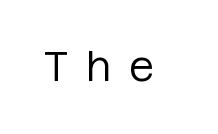
Has an underline been added? It has not. Students, note that the glyphs here are deliberately spaced far apart. Italic? Not at all — the glyphs are vertical. This rendering employs a face without finishing strokes, i.e., a sans-serif. A light-to-regular cut is what we see here.
